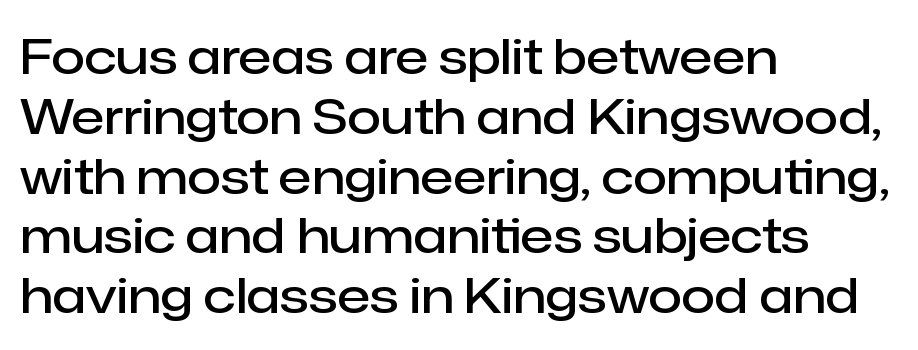
Q: Is the text bold? A: Semi-bold.
Q: Is the text italic (slanted)? A: No, it is upright.
Q: Is the typeface a serif or a sans-serif typeface? A: Sans-serif.
Q: Is the text underlined? A: No.
Q: How is the paragraph aligned? A: Left-aligned.
Q: Is the spacing between letters normal or unusually wide? A: Normal.
Q: Width (condensed, normal, or wide)? A: Normal.
Q: Stroke contrast? A: Low.
Q: x-height? A: Medium.
Q: Monospaced? A: No.
